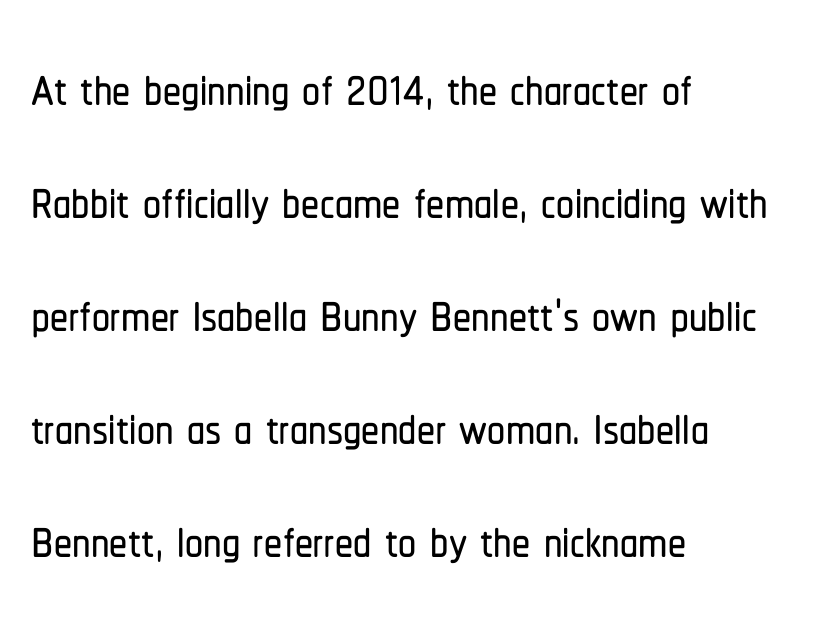
Descender tails drop into unmarked territory. One-word summary of the alignment: left. The type sits square on the baseline with zero lean. Think of a printed novel: that variable character pitch is what you see here. The typeface chosen for these lines omits serifs.
